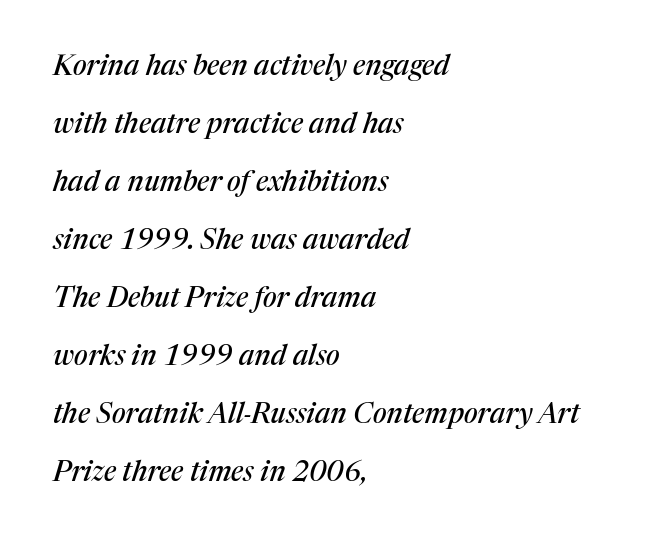
The image shows 28 px serif type, italic (leaning right); set left-aligned, loose line spacing (2.07x), normal letter spacing, not underlined; medium stroke contrast and a medium x-height.
